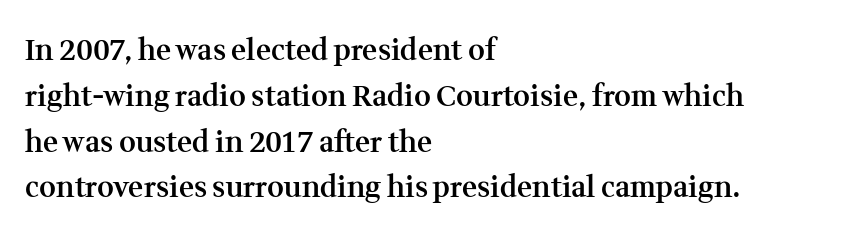
Q: Is the text bold? A: Semi-bold.
Q: Is the text italic (slanted)? A: No, it is upright.
Q: Is the typeface a serif or a sans-serif typeface? A: Serif.
Q: Is the text underlined? A: No.
Q: How is the paragraph aligned? A: Left-aligned.
Q: Is the spacing between letters normal or unusually wide? A: Normal.
Q: Is the spacing between lines tight, normal or loose? A: Normal.
Q: Width (condensed, normal, or wide)? A: Normal.
Q: Stroke contrast? A: Medium.
Q: x-height? A: Medium.
Q: Monospaced? A: No.
